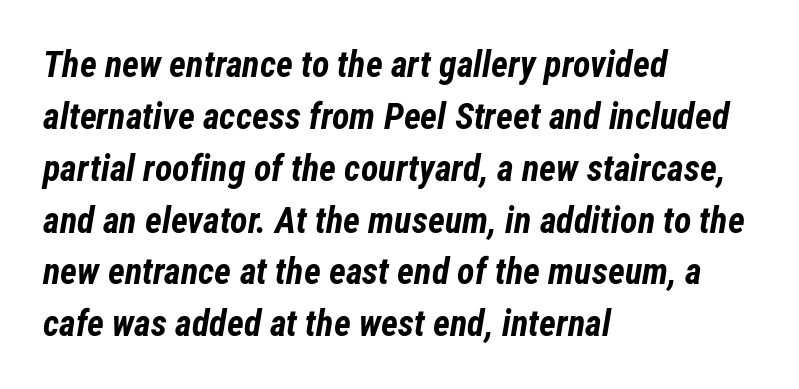
This sample uses an oblique cut, with every glyph tilted off the vertical. How heavy is the stroke? Heavy — this is a bold. These lines stack with their left ends in a neat column. A normal amount of white space separates one row of letters from the next. Has an underline been added? It has not. Glyph-to-glyph distance matches everyday printed text.
